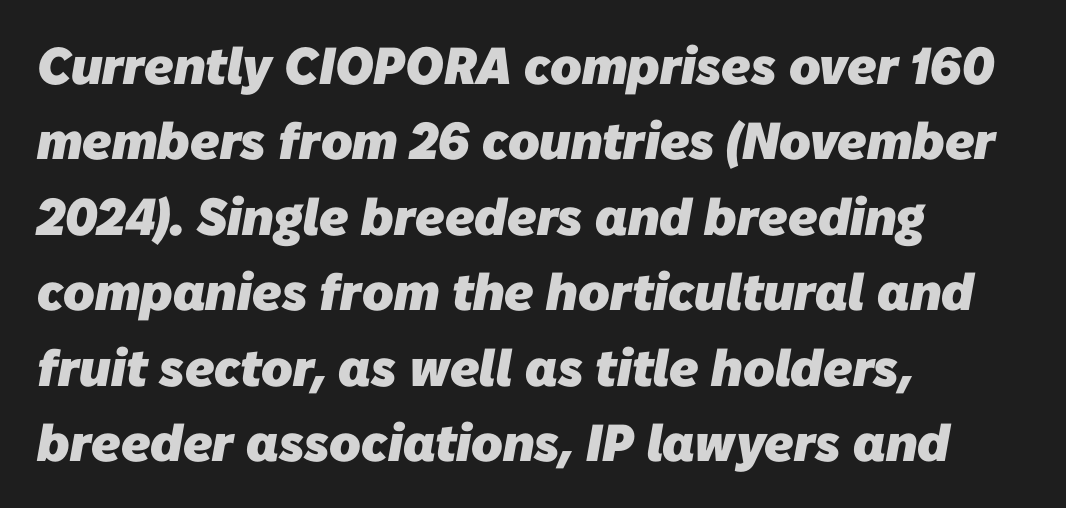
Q: Is the text bold? A: Yes.
Q: Is the typeface a serif or a sans-serif typeface? A: Sans-serif.
Q: Is the text underlined? A: No.
Q: How is the paragraph aligned? A: Left-aligned.
Q: Is the spacing between letters normal or unusually wide? A: Normal.
Q: Is the spacing between lines tight, normal or loose? A: Normal.
Q: Width (condensed, normal, or wide)? A: Normal.
Q: Stroke contrast? A: Low.
Q: x-height? A: Medium.
Q: Monospaced? A: No.
